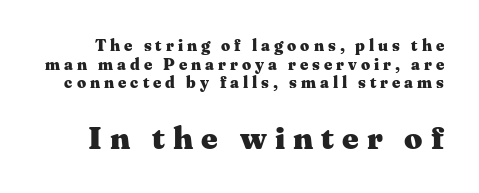
The typography opts for an upright posture over an oblique one. The words here are not underlined. To sum up the face: it has serifs. Here the second block reads like a headline and the first like body copy. Think of a printed novel: that variable character pitch is what you see here. Set as a true bold cut, around the 700 mark.
